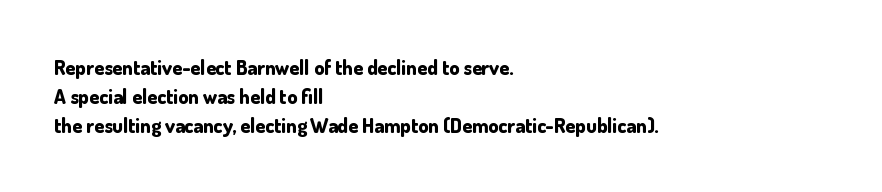
Q: Is the text bold? A: Yes.
Q: Is the text italic (slanted)? A: No, it is upright.
Q: Is the text underlined? A: No.
Q: How is the paragraph aligned? A: Left-aligned.
Q: Is the spacing between letters normal or unusually wide? A: Normal.
Q: Is the spacing between lines tight, normal or loose? A: Normal.
